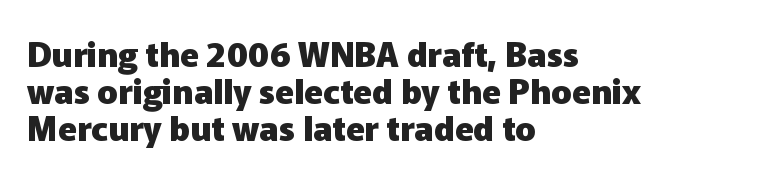
{"serif": "no", "italic": "no", "bold": "yes", "weight": "heavy", "width": "normal", "stroke_contrast": "low", "x_height": "medium", "monospaced": "no", "underline": "no", "align": "left", "line_spacing": "tight", "line_spacing_ratio": 1.09, "letter_spacing": "normal", "letter_spacing_em": 0.0, "glyph_px": 34}
